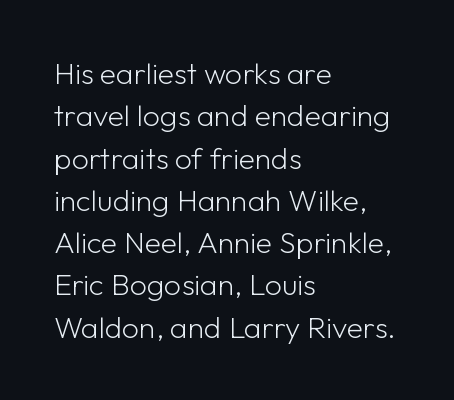
{"serif": "no", "italic": "no", "bold": "no", "weight": "light", "width": "normal", "stroke_contrast": "low", "x_height": "medium", "monospaced": "no", "underline": "no", "align": "left", "line_spacing": "normal", "line_spacing_ratio": 1.41, "letter_spacing": "normal", "letter_spacing_em": 0.0, "glyph_px": 30}
